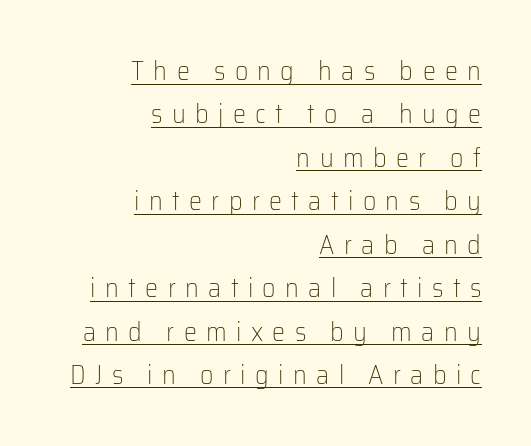
Does the copy run flush right? Yes — the right margin is perfectly even. The line texture is sparse and dotted thanks to wide tracking. The letters look calm and open, with moderate or lighter stems. Honestly, the underline is the first thing you notice here.
